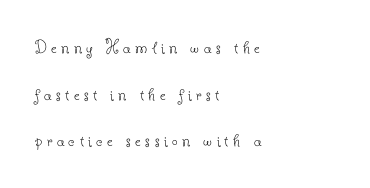
The cut favours lightness, reaching ordinary text weight at its darkest. Words float on clear page, feet unadorned. The face used here is rendered with a markedly widened letterfit. Regarding leading, the lines here are spaced well apart. This sample uses an upright cut, with every glyph sitting square on the baseline. The lines in this sample share a left origin and differ only in where they stop.
